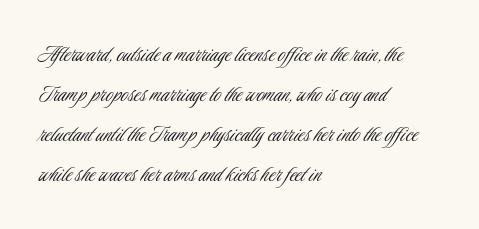
Q: Is the text bold? A: No.
Q: Is the text italic (slanted)? A: Yes.
Q: Is the text underlined? A: No.
Q: How is the paragraph aligned? A: Left-aligned.
Q: Is the spacing between letters normal or unusually wide? A: Normal.
Q: Is the spacing between lines tight, normal or loose? A: Normal.
